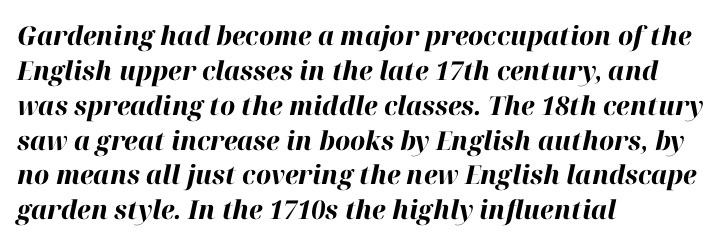
The image shows 26 px bold type, italic (leaning right); set left-aligned, normal line spacing (1.34x), normal letter spacing, not underlined.
